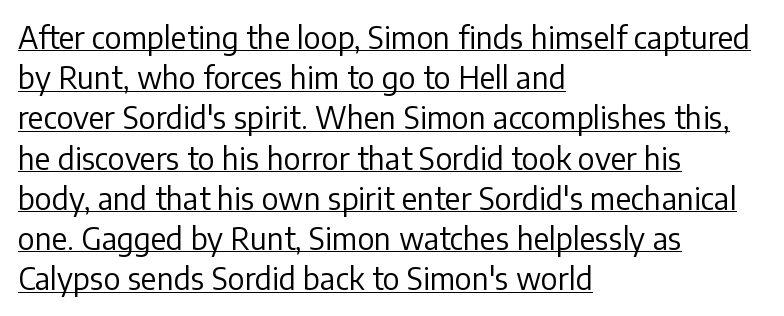
The image shows 30 px regular-weight sans-serif type, upright; set left-aligned, normal line spacing (1.34x), normal letter spacing, underlined; low stroke contrast and a medium x-height.
